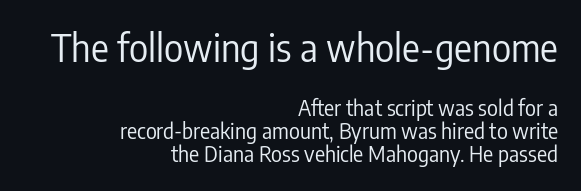
The image shows 37 px regular-weight, condensed sans-serif type, upright; set right-aligned, tight line spacing (1.11x), normal letter spacing, not underlined; the first (top) block is 1.76x larger; low stroke contrast and a medium x-height.
